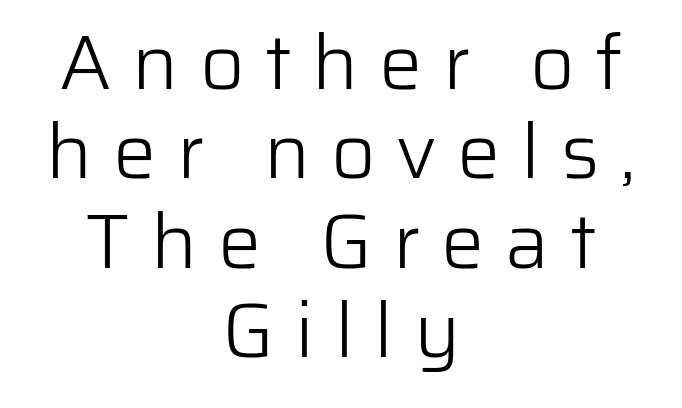
Q: Is the text bold? A: No.
Q: Is the text italic (slanted)? A: No, it is upright.
Q: Is the typeface a serif or a sans-serif typeface? A: Sans-serif.
Q: Is the text underlined? A: No.
Q: How is the paragraph aligned? A: Centered.
Q: Is the spacing between letters normal or unusually wide? A: Unusually wide.
Q: Width (condensed, normal, or wide)? A: Normal.
Q: Stroke contrast? A: Low.
Q: x-height? A: Medium.
Q: Monospaced? A: No.
